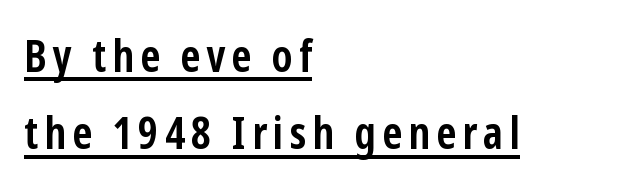
The image shows 44 px semibold, condensed sans-serif type, upright; set left-aligned, line spacing 1.76x, underlined; low stroke contrast and a medium x-height.
